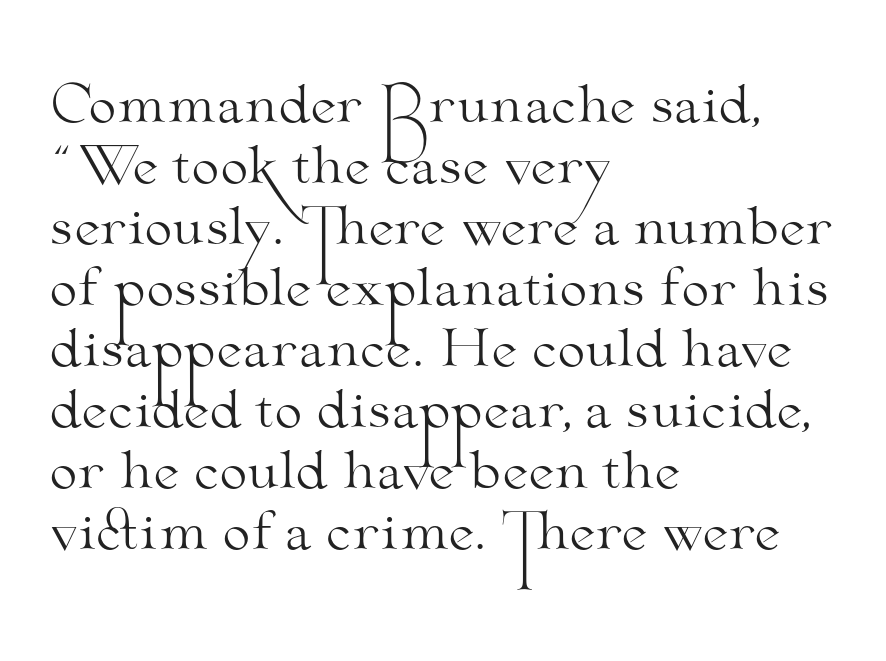
Every character sits straight up, as roman type does. The space beneath each line is pristine and unruled. The face used here is seriffed, in the tradition of book romans. Casual observation: everything's shoved over to the left.
